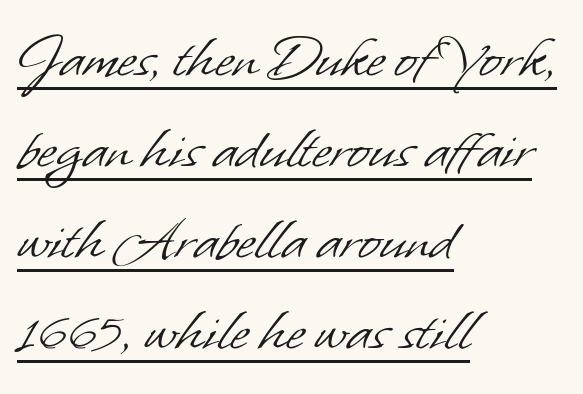
{"serif": "no", "bold": "no", "weight": "light", "width": "normal", "stroke_contrast": "low", "x_height": "small", "monospaced": "no", "underline": "yes", "align": "left", "line_spacing": "normal", "line_spacing_ratio": 1.38, "letter_spacing": "normal", "letter_spacing_em": 0.0, "glyph_px": 66}
